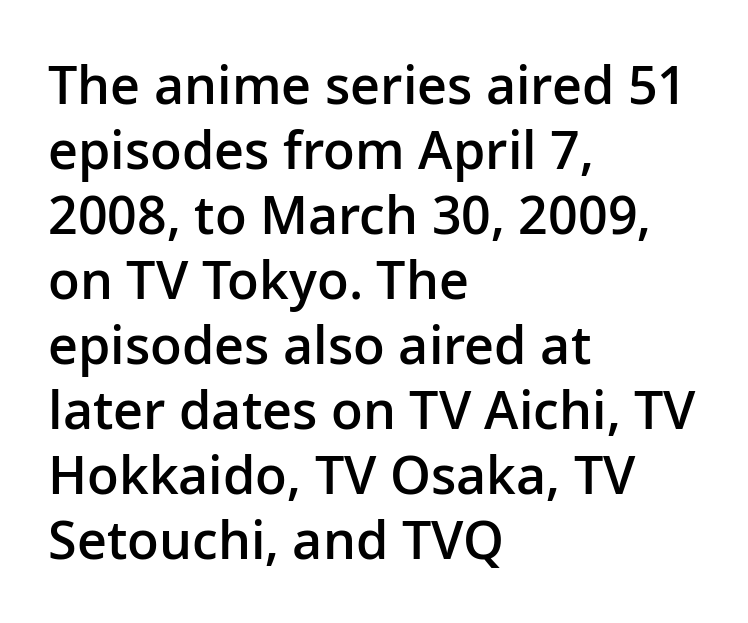
Q: Is the text bold? A: Semi-bold.
Q: Is the text italic (slanted)? A: No, it is upright.
Q: Is the typeface a serif or a sans-serif typeface? A: Sans-serif.
Q: Is the text underlined? A: No.
Q: How is the paragraph aligned? A: Left-aligned.
Q: Is the spacing between letters normal or unusually wide? A: Normal.
Q: Is the spacing between lines tight, normal or loose? A: Normal.
Q: Width (condensed, normal, or wide)? A: Normal.
Q: Stroke contrast? A: Low.
Q: x-height? A: Medium.
Q: Monospaced? A: No.
